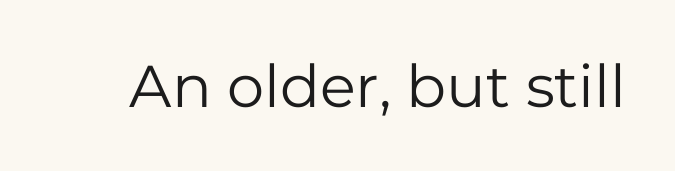
The image shows 59 px regular-weight sans-serif type, upright; set normal letter spacing, not underlined; low stroke contrast and a medium x-height.
